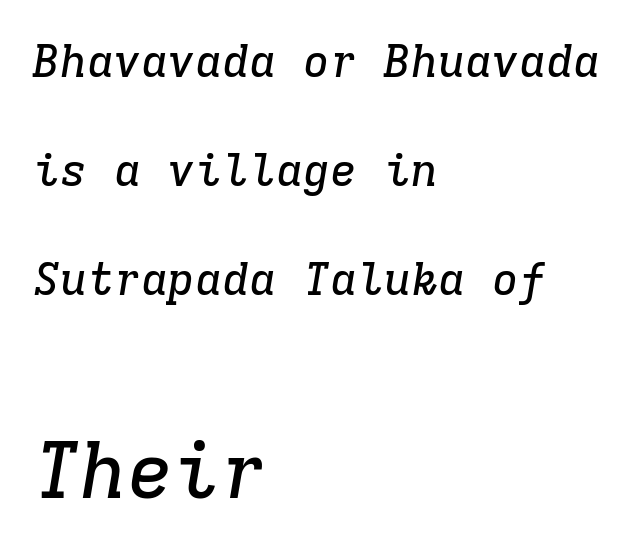
Letters rest on an invisible, unmarked baseline. Every row of glyphs begins at an identical x-position on the left. Type size steps up from the first block to the second. The rendering applies a slant to the glyphs.
